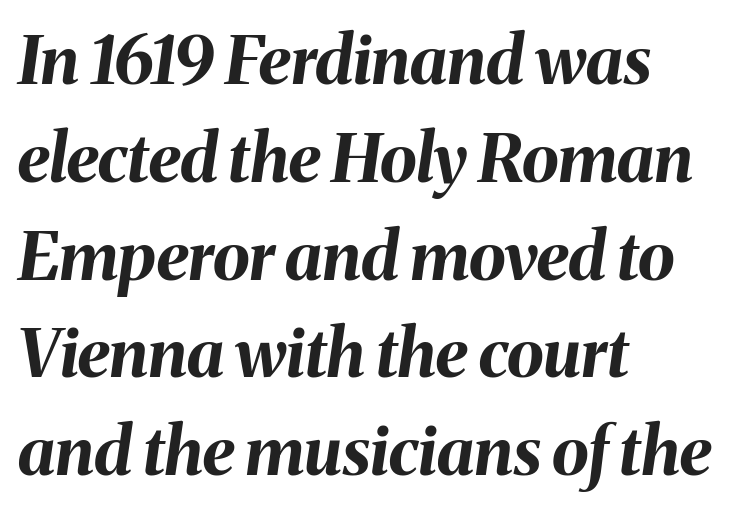
The image shows 67 px bold type, italic (leaning right); set left-aligned, normal line spacing (1.46x), normal letter spacing, not underlined; medium stroke contrast and a medium x-height.
